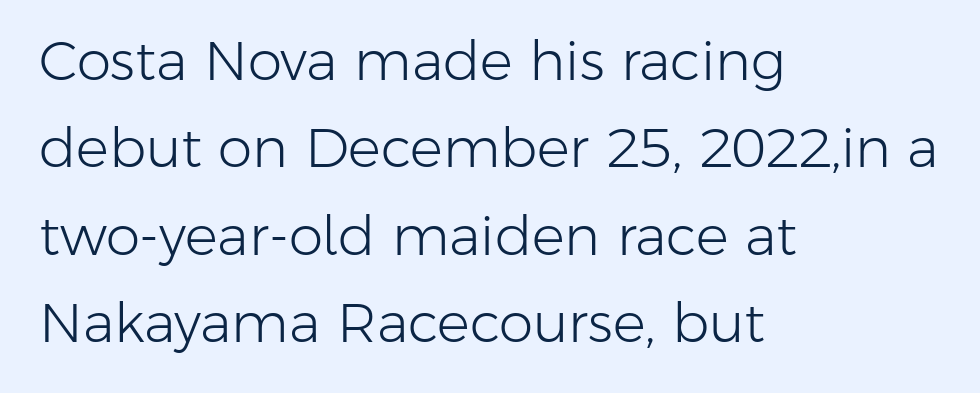
Q: Is the text bold? A: No.
Q: Is the text italic (slanted)? A: No, it is upright.
Q: Is the typeface a serif or a sans-serif typeface? A: Sans-serif.
Q: Is the text underlined? A: No.
Q: How is the paragraph aligned? A: Left-aligned.
Q: Is the spacing between letters normal or unusually wide? A: Normal.
Q: Is the spacing between lines tight, normal or loose? A: Normal.
Q: Width (condensed, normal, or wide)? A: Normal.
Q: Stroke contrast? A: Low.
Q: x-height? A: Medium.
Q: Monospaced? A: No.
